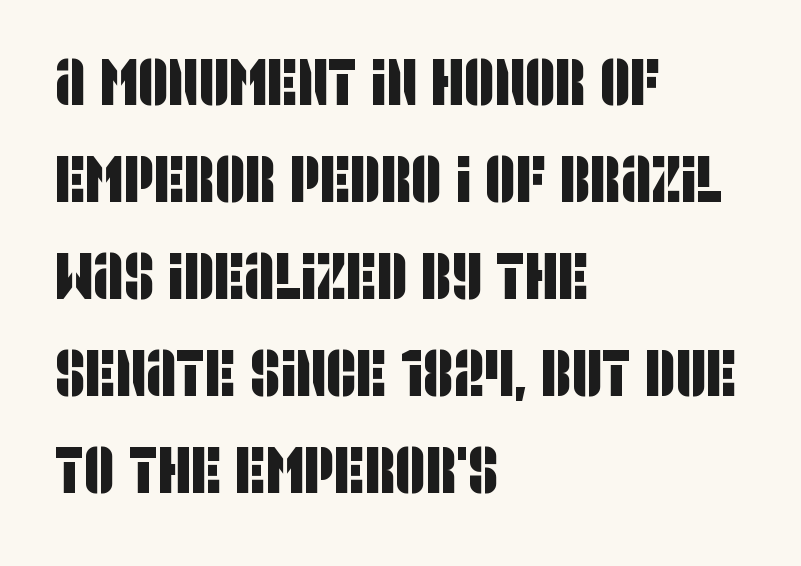
{"serif": "no", "width": "condensed", "stroke_contrast": "low", "x_height": "large", "monospaced": "no", "underline": "no", "align": "left", "line_spacing": "normal", "line_spacing_ratio": 1.47, "letter_spacing": "normal", "letter_spacing_em": 0.0, "glyph_px": 66}
